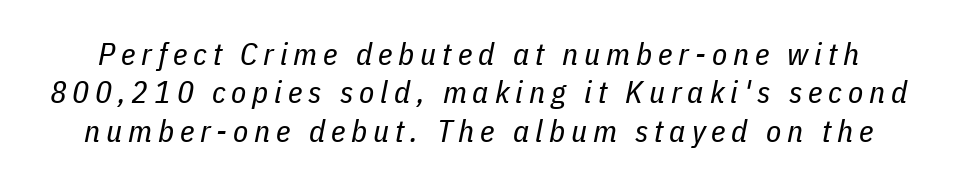
Nothing heavy about these letters — not bold at all. The specimen omits any rule beneath the text block's lines. Varying glyph widths throughout — classic text-font behaviour. Rendered with sloped, italic letterforms.
